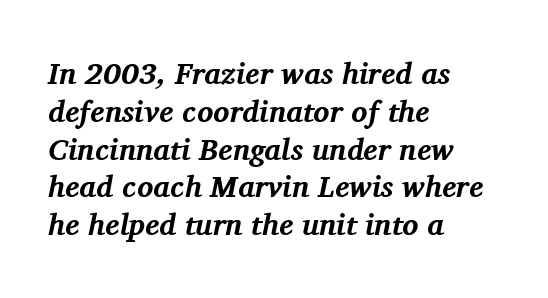
The image shows 30 px bold serif type, italic (leaning right); set left-aligned, normal line spacing (1.26x), normal letter spacing, not underlined; medium stroke contrast and a medium x-height.
